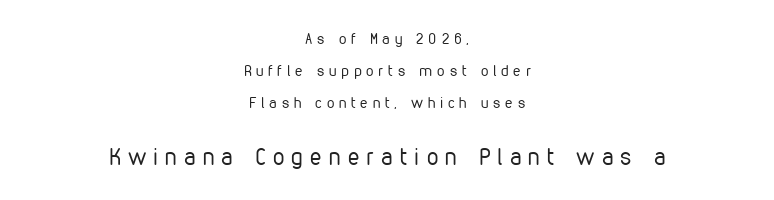
Q: Is the text bold? A: No.
Q: Is the text italic (slanted)? A: No, it is upright.
Q: Is the text underlined? A: No.
Q: How is the paragraph aligned? A: Centered.
Q: Is the spacing between letters normal or unusually wide? A: Unusually wide.
Q: Is the spacing between lines tight, normal or loose? A: Loose.
Q: Which block of text is set in a larger size, the first (top) or the second (bottom)? A: The second (bottom) one.
